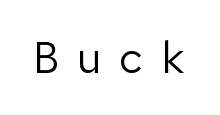
{"serif": "no", "italic": "no", "bold": "no", "weight": "regular", "width": "normal", "stroke_contrast": "low", "x_height": "medium", "underline": "no", "letter_spacing": "wide", "letter_spacing_em": 0.36, "glyph_px": 44}
